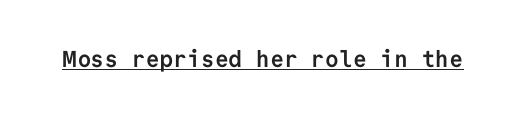
Heavy, bold letterforms. A rule runs beneath these lines of type. The type is set solid horizontally, with unmodified tracking. The lettering stays uniformly vertical, giving the passage a roman look.
